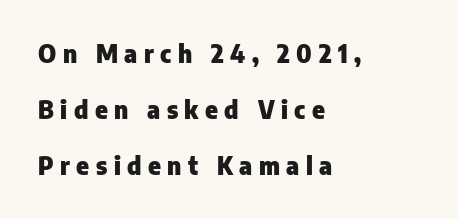
The image shows 24 px bold type, upright; set left-aligned, loose line spacing (2.33x), unusually wide letter spacing (+0.27 em), not underlined.
